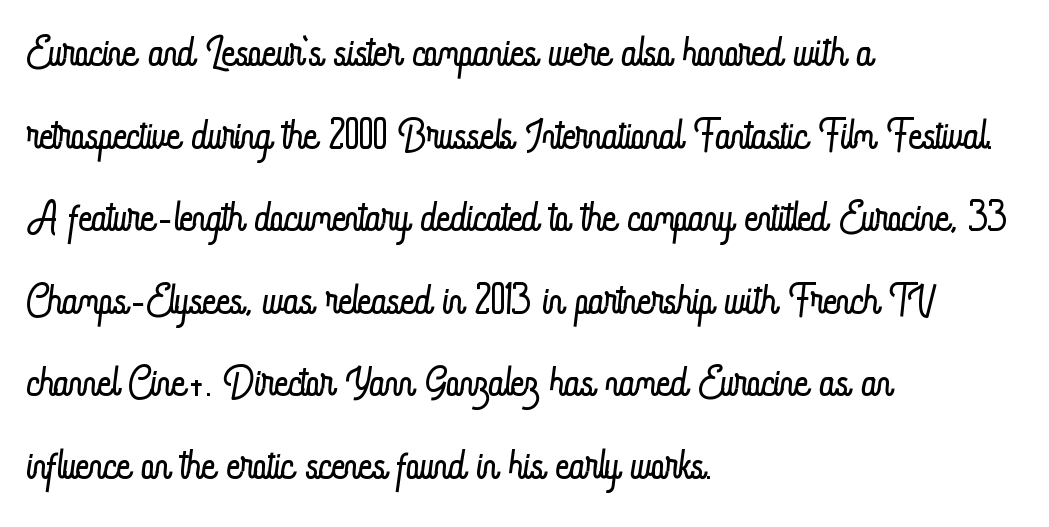
Leading: standard. The typeface has the unassuming heft of standard copy or less. Honestly, the letter spacing is just normal — you wouldn't notice it. The passage shown is not underscored anywhere. The letters advance in unequal steps, a hallmark of proportional type. The typesetter chose a ragged-right arrangement here.
